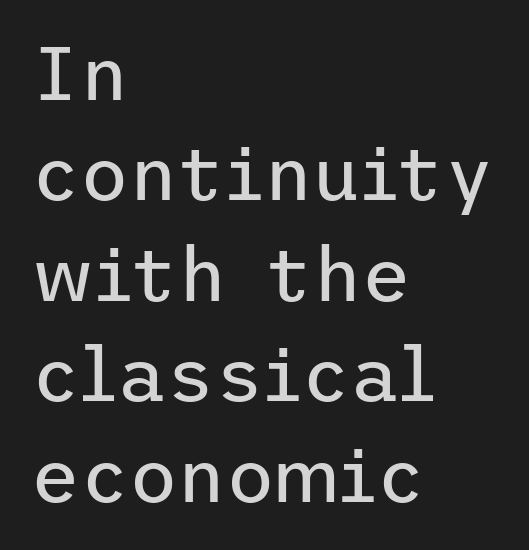
{"serif": "no", "italic": "no", "bold": "no", "weight": "regular", "width": "normal", "stroke_contrast": "low", "x_height": "medium", "underline": "no", "align": "left", "line_spacing": "normal", "line_spacing_ratio": 1.34, "letter_spacing": "normal", "letter_spacing_em": 0.0, "glyph_px": 75}
